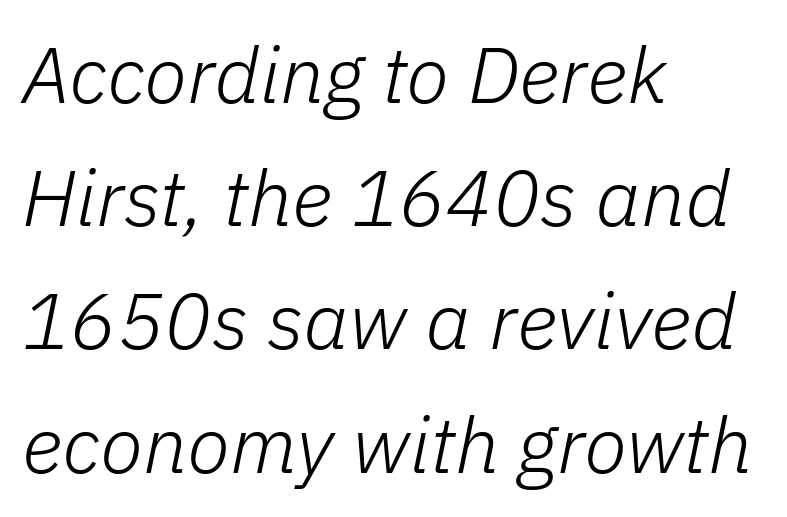
{"italic": "yes", "lean": "right", "slant_degrees": 11, "bold": "no", "weight": "light", "width": "normal", "stroke_contrast": "low", "x_height": "medium", "monospaced": "no", "underline": "no", "align": "left", "line_spacing": "normal", "line_spacing_ratio": 1.56, "letter_spacing": "normal", "letter_spacing_em": 0.0, "glyph_px": 79}
